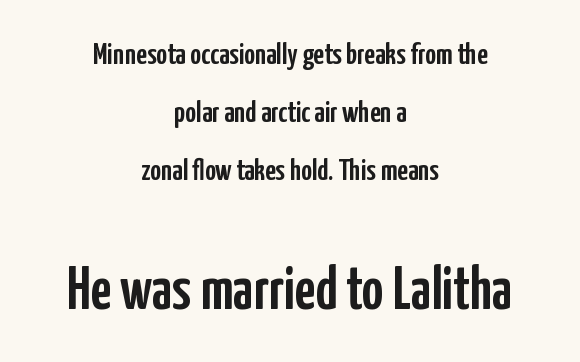
The image shows 60 px condensed sans-serif type, upright; set centered, loose line spacing (1.94x), normal letter spacing, not underlined; the second (bottom) block is 2.0x larger; low stroke contrast and a medium x-height.
